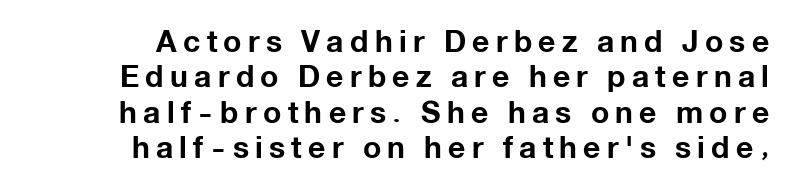
Lines of text with bare space underneath. Style check: upright. This is heavy type, rendered in bold. Look at the bottom of the vertical strokes: they stop flat, with no serifs. The type is letterspaced generously, with wide tracking.
